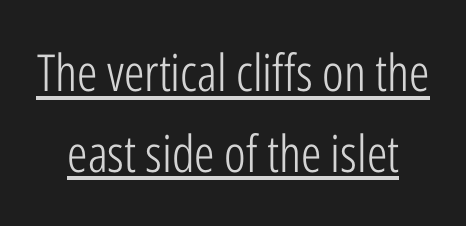
Q: Is the text bold? A: No.
Q: Is the text italic (slanted)? A: No, it is upright.
Q: Is the typeface a serif or a sans-serif typeface? A: Sans-serif.
Q: Is the text underlined? A: Yes.
Q: Is the spacing between letters normal or unusually wide? A: Normal.
Q: Is the spacing between lines tight, normal or loose? A: Normal.
Q: Width (condensed, normal, or wide)? A: Condensed.
Q: Stroke contrast? A: Low.
Q: x-height? A: Medium.
Q: Monospaced? A: No.
